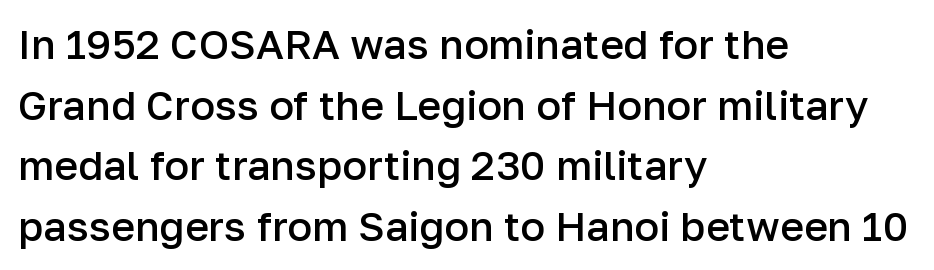
You could call the tracking neutral — neither tight nor loose. Semibold letterforms, between regular and bold. Unmarked baselines from the first word to the last. In terms of letterform style, serifs are entirely absent.
